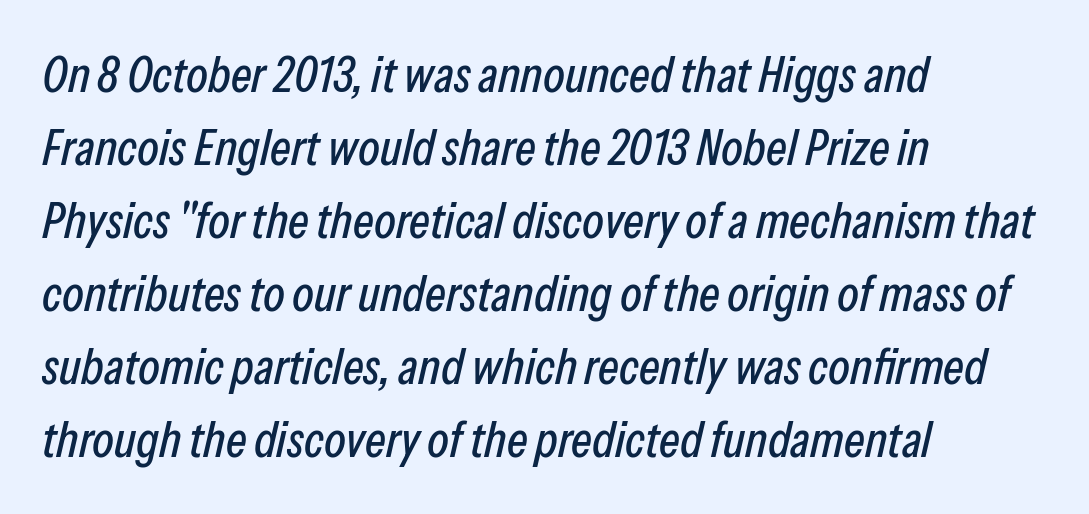
This rendering uses left alignment, leaving the right contour irregular. Plain, unruled lines of type. Short note: letters normally spaced. Think of a printed novel: that variable character pitch is what you see here. Leading matches the norm, producing a regular column.
